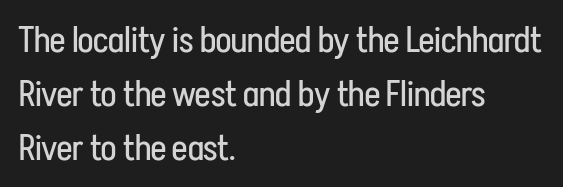
{"serif": "no", "italic": "no", "bold": "no", "weight": "regular", "width": "condensed", "stroke_contrast": "low", "x_height": "medium", "monospaced": "no", "underline": "no", "align": "left", "line_spacing": "normal", "line_spacing_ratio": 1.5, "letter_spacing": "normal", "letter_spacing_em": 0.0, "glyph_px": 36}
